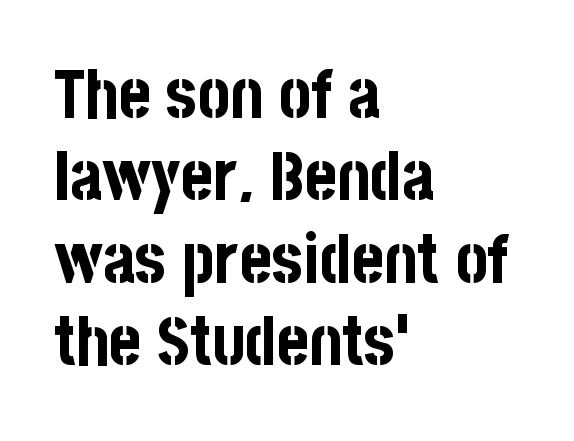
Q: Is the text bold? A: Yes.
Q: Is the text italic (slanted)? A: No, it is upright.
Q: Is the typeface a serif or a sans-serif typeface? A: Sans-serif.
Q: Is the text underlined? A: No.
Q: How is the paragraph aligned? A: Left-aligned.
Q: Is the spacing between letters normal or unusually wide? A: Normal.
Q: Width (condensed, normal, or wide)? A: Condensed.
Q: Stroke contrast? A: Low.
Q: x-height? A: Large.
Q: Monospaced? A: No.
